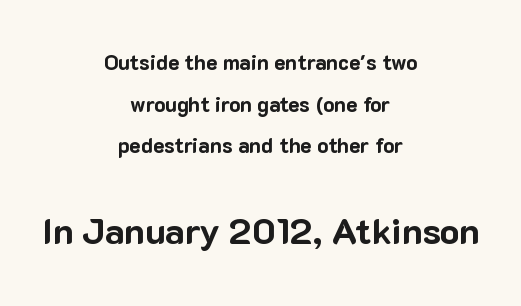
The image shows 36 px bold sans-serif type, upright; set centered, loose line spacing (1.98x), normal letter spacing, not underlined; the second (bottom) block is 1.71x larger; low stroke contrast and a medium x-height.
